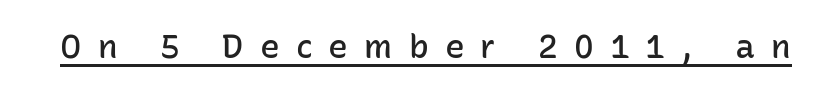
The image shows 33 px semibold sans-serif type, upright; set unusually wide letter spacing (+0.49 em), underlined; low stroke contrast and a medium x-height.
